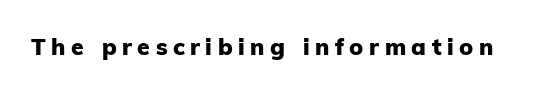
The image shows 23 px bold type, upright; set unusually wide letter spacing (+0.24 em), not underlined.
